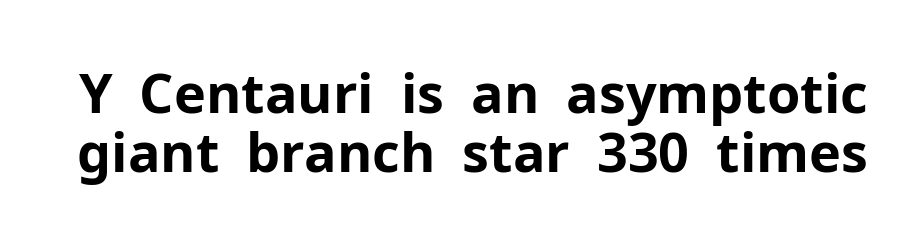
The image shows 54 px bold sans-serif type, upright; set tight line spacing (1.09x), normal letter spacing, not underlined; low stroke contrast and a medium x-height.
